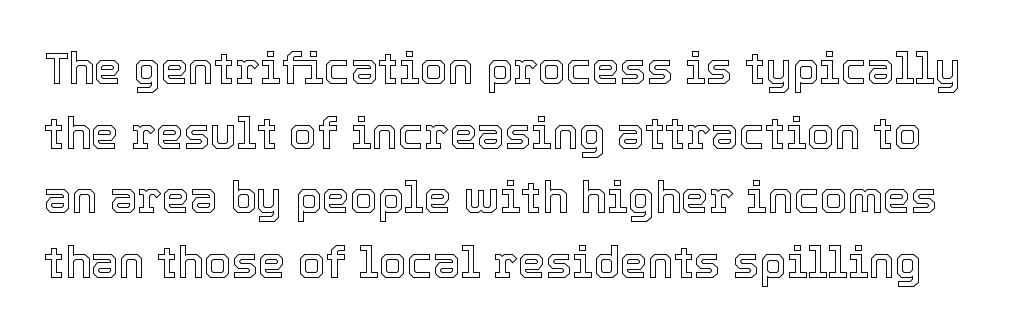
{"italic": "no", "width": "normal", "x_height": "medium", "monospaced": "no", "underline": "no", "line_spacing": "normal", "line_spacing_ratio": 1.47, "letter_spacing": "normal", "letter_spacing_em": 0.0, "glyph_px": 44}
